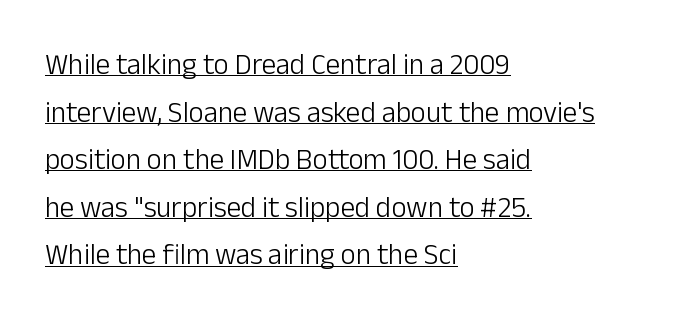
Q: Is the text bold? A: No.
Q: Is the text italic (slanted)? A: No, it is upright.
Q: Is the typeface a serif or a sans-serif typeface? A: Sans-serif.
Q: Is the text underlined? A: Yes.
Q: How is the paragraph aligned? A: Left-aligned.
Q: Is the spacing between letters normal or unusually wide? A: Normal.
Q: Is the spacing between lines tight, normal or loose? A: Normal.
Q: Width (condensed, normal, or wide)? A: Normal.
Q: Stroke contrast? A: Low.
Q: x-height? A: Medium.
Q: Monospaced? A: No.
